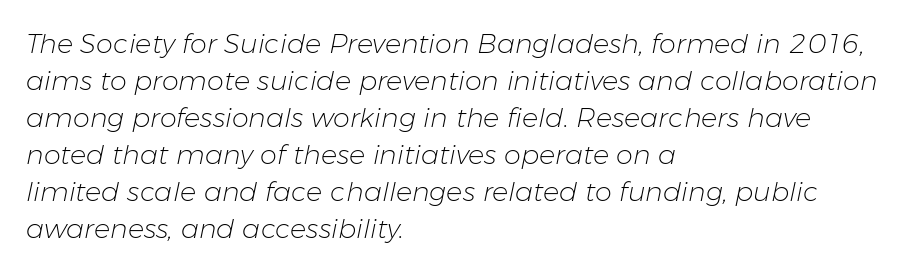
This rendering uses left alignment, leaving the right contour irregular. The type is set solid horizontally, with unmodified tracking. Compared with a typical body face, this is equally light or lighter still. The foot of each line stays bare and open. Looking at the ascenders, they clearly lean.
